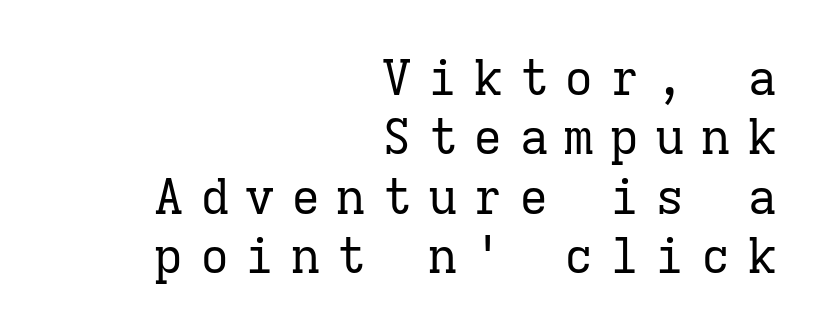
{"serif": "yes", "italic": "no", "bold": "no", "weight": "regular", "width": "normal", "stroke_contrast": "low", "x_height": "medium", "monospaced": "yes", "underline": "no", "align": "right", "line_spacing_ratio": 1.21, "letter_spacing": "wide", "letter_spacing_em": 0.33, "glyph_px": 49}
